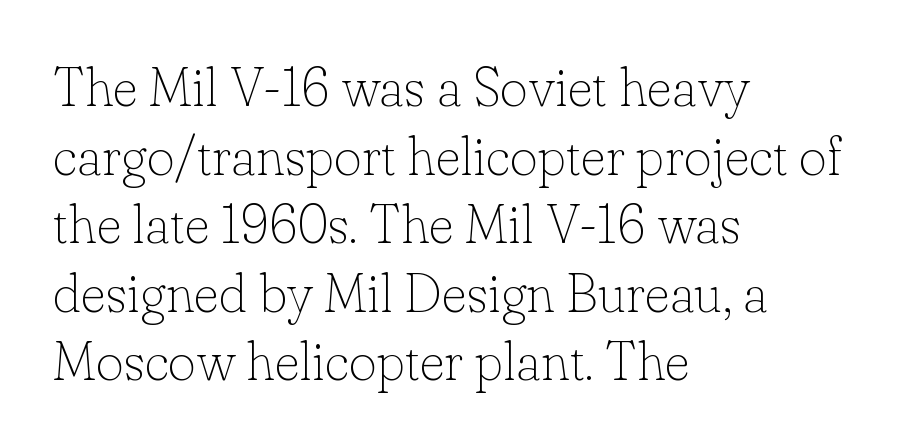
{"serif": "yes", "italic": "no", "bold": "no", "weight": "thin", "width": "normal", "stroke_contrast": "low", "x_height": "small", "monospaced": "no", "underline": "no", "align": "left", "line_spacing": "normal", "line_spacing_ratio": 1.27, "letter_spacing": "normal", "letter_spacing_em": 0.0, "glyph_px": 54}
